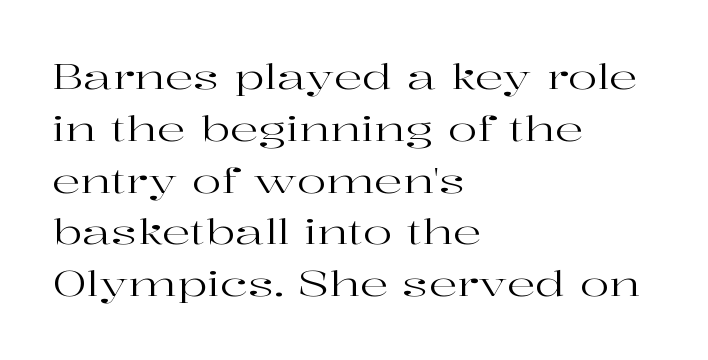
The image shows 35 px regular-weight, wide serif type, upright; set left-aligned, normal line spacing (1.48x), normal letter spacing, not underlined; high stroke contrast and a medium x-height.
